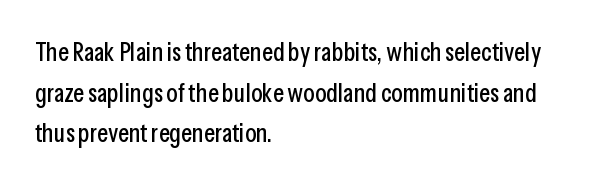
{"italic": "no", "underline": "no", "align": "left", "line_spacing": "normal", "line_spacing_ratio": 1.56, "letter_spacing": "normal", "letter_spacing_em": 0.0, "glyph_px": 26}
